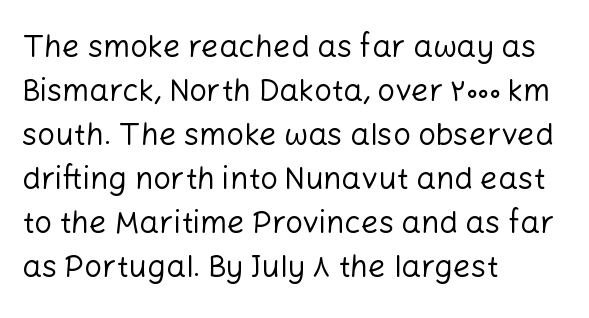
The image shows 31 px regular-weight sans-serif type, upright; set left-aligned, normal line spacing (1.42x), normal letter spacing, not underlined; low stroke contrast and a medium x-height.
